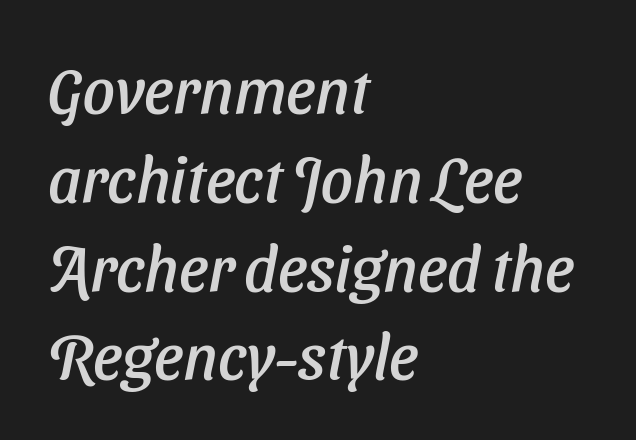
Q: Is the typeface a serif or a sans-serif typeface? A: Serif.
Q: Is the text underlined? A: No.
Q: How is the paragraph aligned? A: Left-aligned.
Q: Is the spacing between letters normal or unusually wide? A: Normal.
Q: Is the spacing between lines tight, normal or loose? A: Normal.
Q: Width (condensed, normal, or wide)? A: Normal.
Q: Stroke contrast? A: Low.
Q: x-height? A: Medium.
Q: Monospaced? A: No.
